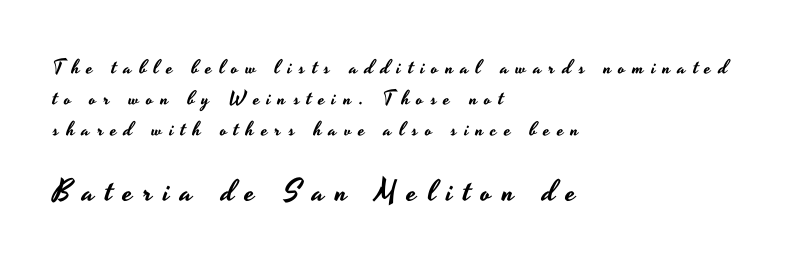
{"serif": "no", "width": "wide", "stroke_contrast": "low", "x_height": "small", "monospaced": "no", "underline": "no", "align": "left", "line_spacing": "normal", "line_spacing_ratio": 1.55, "letter_spacing": "wide", "letter_spacing_em": 0.36, "larger_block": "second", "size_ratio": 1.5, "glyph_px": 30}
